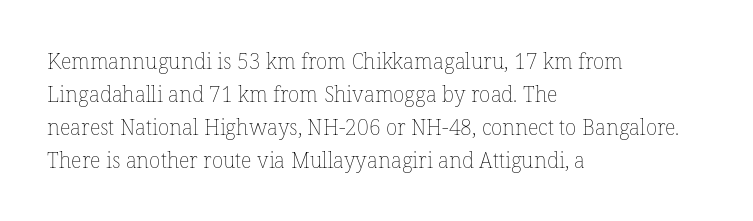
{"italic": "no", "bold": "no", "underline": "no", "align": "left", "line_spacing": "normal", "line_spacing_ratio": 1.57, "letter_spacing": "normal", "letter_spacing_em": 0.0, "glyph_px": 21}
